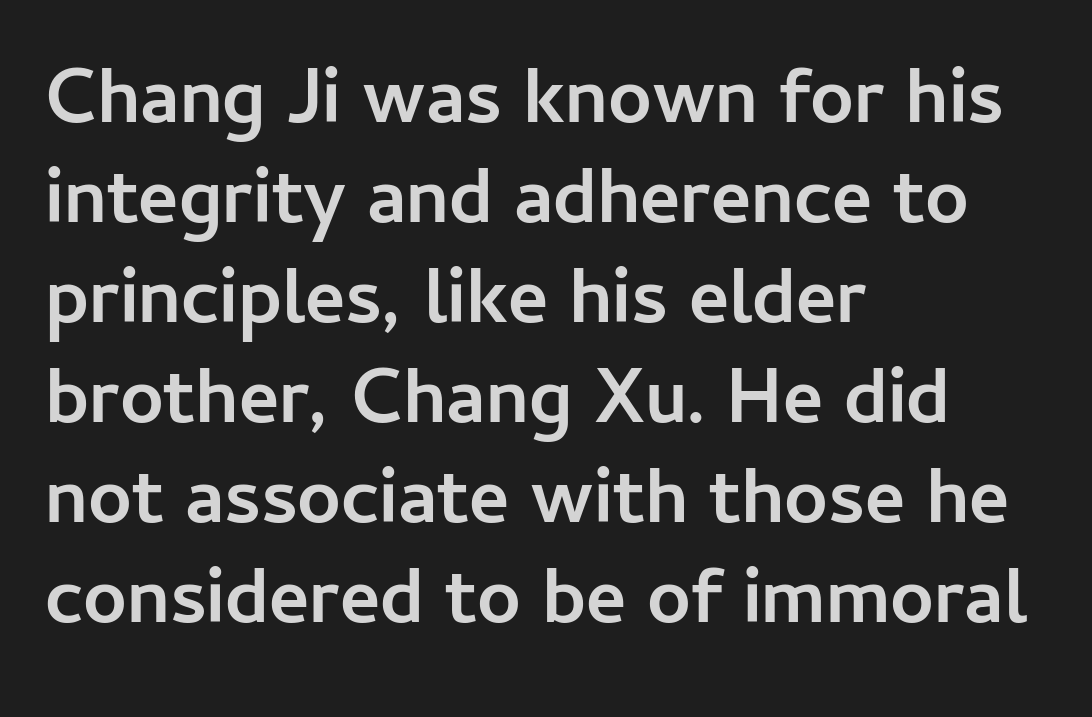
{"serif": "no", "italic": "no", "bold": "yes", "weight": "semibold", "width": "normal", "stroke_contrast": "low", "x_height": "medium", "monospaced": "no", "underline": "no", "align": "left", "line_spacing": "normal", "line_spacing_ratio": 1.3, "letter_spacing": "normal", "letter_spacing_em": 0.0, "glyph_px": 77}
